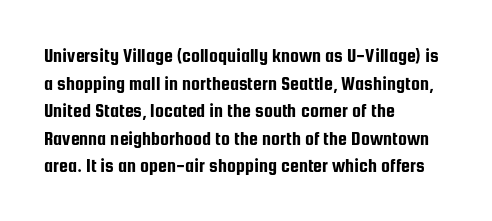
The image shows 20 px text type, upright; set left-aligned, normal line spacing (1.38x), normal letter spacing, not underlined.
